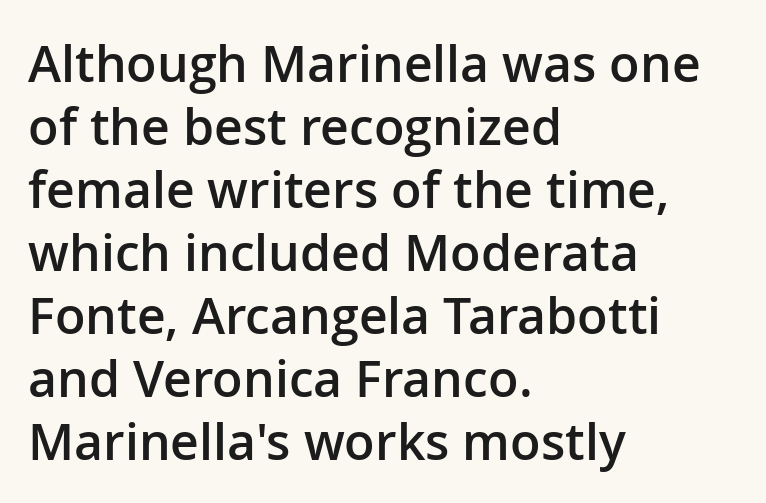
Strokes here are thickened, but only to semibold level. Posture: vertical. Spacing between characters is what you'd get straight out of the box. Serif or sans? Sans — the stroke terminals are bare. All the whitespace from short lines collects on the right.
